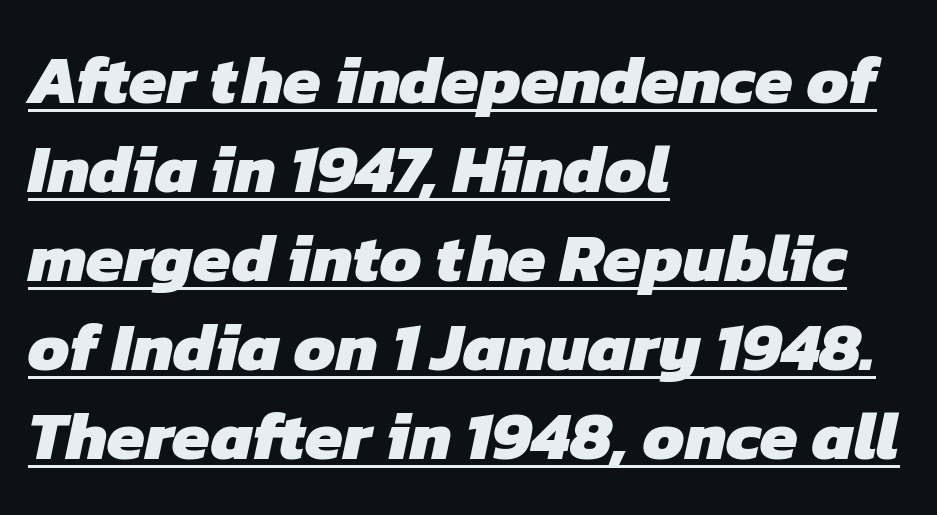
Q: Is the text bold? A: Yes.
Q: Is the typeface a serif or a sans-serif typeface? A: Sans-serif.
Q: Is the text underlined? A: Yes.
Q: How is the paragraph aligned? A: Left-aligned.
Q: Is the spacing between letters normal or unusually wide? A: Normal.
Q: Is the spacing between lines tight, normal or loose? A: Normal.
Q: Width (condensed, normal, or wide)? A: Normal.
Q: Stroke contrast? A: Low.
Q: x-height? A: Medium.
Q: Monospaced? A: No.
